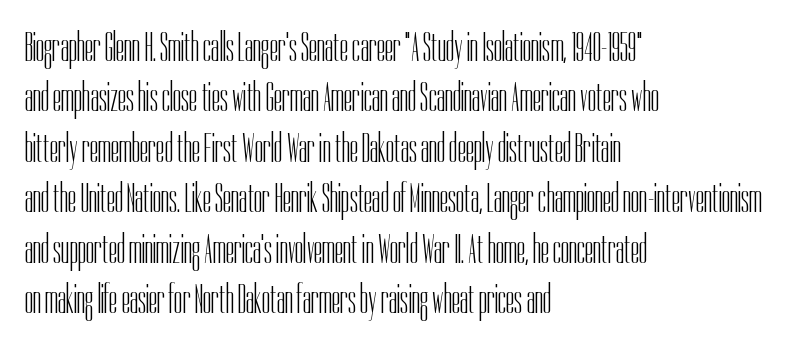
Q: Is the text bold? A: No.
Q: Is the text italic (slanted)? A: No, it is upright.
Q: Is the typeface a serif or a sans-serif typeface? A: Sans-serif.
Q: Is the text underlined? A: No.
Q: How is the paragraph aligned? A: Left-aligned.
Q: Is the spacing between letters normal or unusually wide? A: Normal.
Q: Width (condensed, normal, or wide)? A: Condensed.
Q: Stroke contrast? A: Low.
Q: x-height? A: Medium.
Q: Monospaced? A: No.
